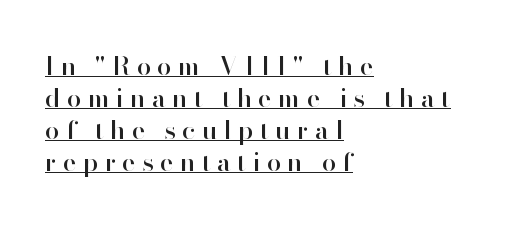
Q: Is the text italic (slanted)? A: No, it is upright.
Q: Is the text underlined? A: Yes.
Q: How is the paragraph aligned? A: Left-aligned.
Q: Is the spacing between letters normal or unusually wide? A: Unusually wide.
